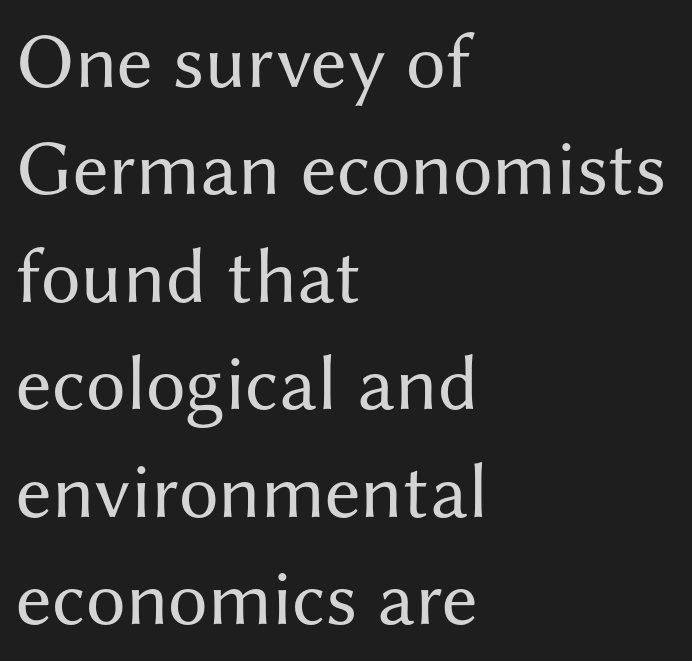
The image shows 79 px regular-weight sans-serif type, upright; set left-aligned, normal line spacing (1.36x), normal letter spacing, not underlined; medium stroke contrast and a medium x-height.
